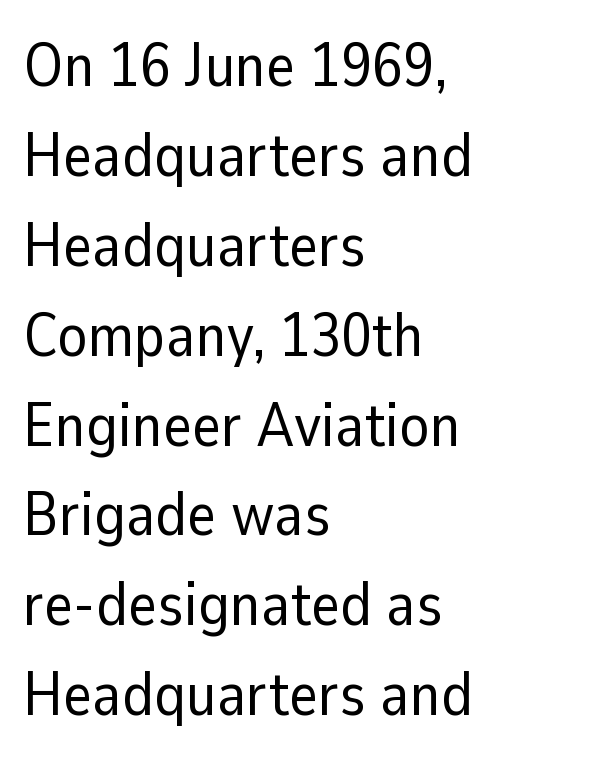
The image shows 62 px regular-weight sans-serif type, upright; set left-aligned, normal line spacing (1.45x), normal letter spacing, not underlined; low stroke contrast and a medium x-height.
